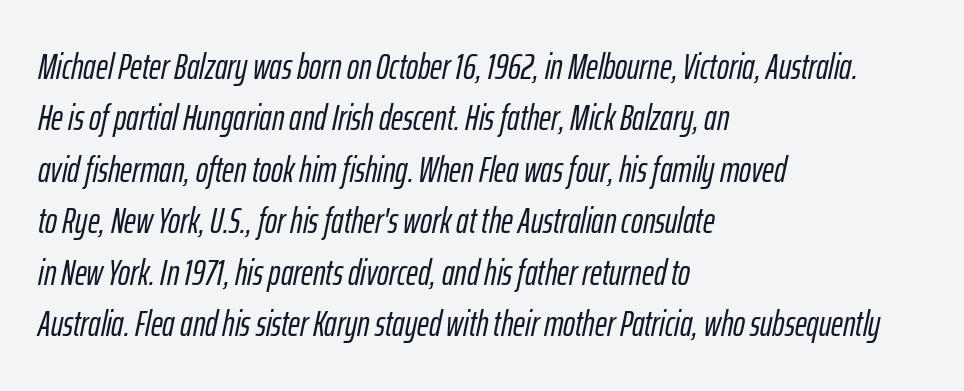
The image shows 36 px condensed type, italic (leaning right); set left-aligned, normal line spacing (1.43x), normal letter spacing, not underlined; low stroke contrast and a medium x-height.
